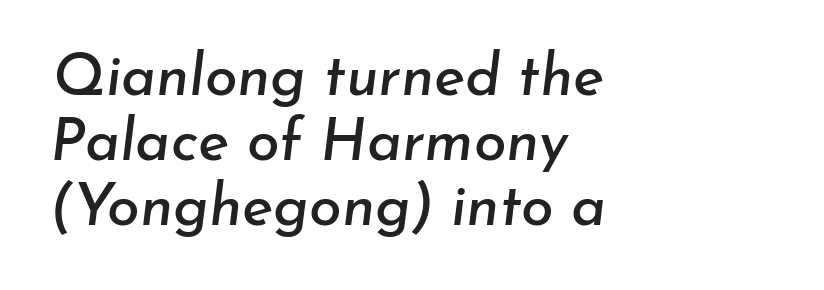
Q: Is the text italic (slanted)? A: Yes, it leans right by about 7 degrees.
Q: Is the text underlined? A: No.
Q: How is the paragraph aligned? A: Left-aligned.
Q: Is the spacing between letters normal or unusually wide? A: Normal.
Q: Is the spacing between lines tight, normal or loose? A: Tight.
Q: Width (condensed, normal, or wide)? A: Normal.
Q: Stroke contrast? A: Low.
Q: x-height? A: Small.
Q: Monospaced? A: No.
